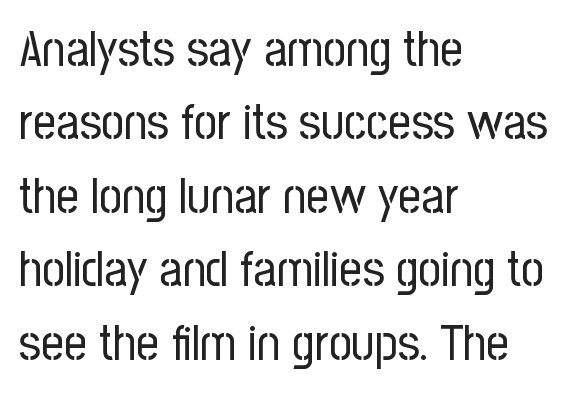
This sample has the flowing, uneven cadence of proportional lettering. Weight: in the light-to-regular range. Italic? Not at all — the glyphs are vertical. Regarding serifs, this sample does without them. Teacher's note: observe the even left margin — that is flush-left alignment. Whoever set this chose a conventional vertical rhythm.
